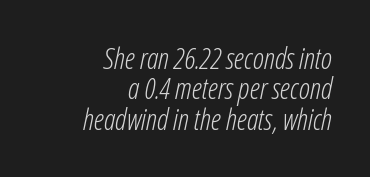
The image shows 29 px light, condensed type, italic (leaning right); set right-aligned, tight line spacing (1.05x), normal letter spacing, not underlined; low stroke contrast and a medium x-height.
